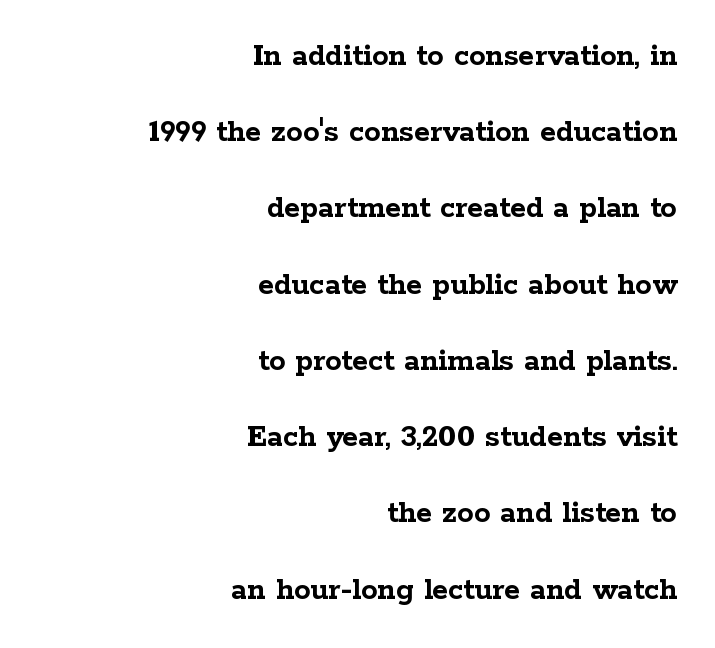
{"serif": "yes", "italic": "no", "bold": "yes", "weight": "semibold", "width": "wide", "stroke_contrast": "low", "x_height": "medium", "monospaced": "no", "underline": "no", "align": "right", "line_spacing": "loose", "line_spacing_ratio": 2.31, "letter_spacing": "normal", "letter_spacing_em": 0.0, "glyph_px": 33}
